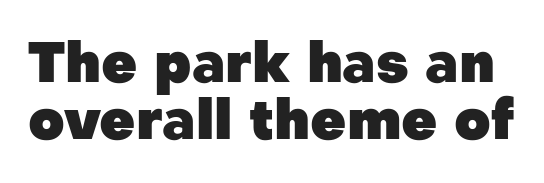
Q: Is the text bold? A: Yes.
Q: Is the text italic (slanted)? A: No, it is upright.
Q: Is the typeface a serif or a sans-serif typeface? A: Sans-serif.
Q: Is the text underlined? A: No.
Q: Is the spacing between letters normal or unusually wide? A: Normal.
Q: Is the spacing between lines tight, normal or loose? A: Tight.
Q: Width (condensed, normal, or wide)? A: Normal.
Q: Stroke contrast? A: Low.
Q: x-height? A: Medium.
Q: Monospaced? A: No.
